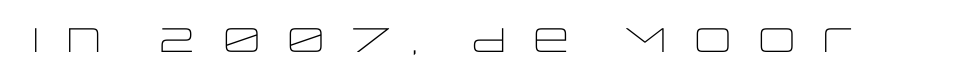
{"serif": "no", "italic": "no", "bold": "no", "weight": "light", "width": "wide", "stroke_contrast": "low", "x_height": "large", "monospaced": "no", "underline": "no", "letter_spacing": "wide", "letter_spacing_em": 0.32, "glyph_px": 34}
